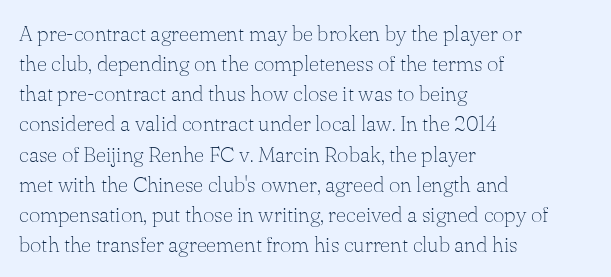
{"italic": "no", "bold": "no", "underline": "no", "align": "left", "line_spacing": "normal", "line_spacing_ratio": 1.37, "letter_spacing": "normal", "letter_spacing_em": 0.0, "glyph_px": 22}
